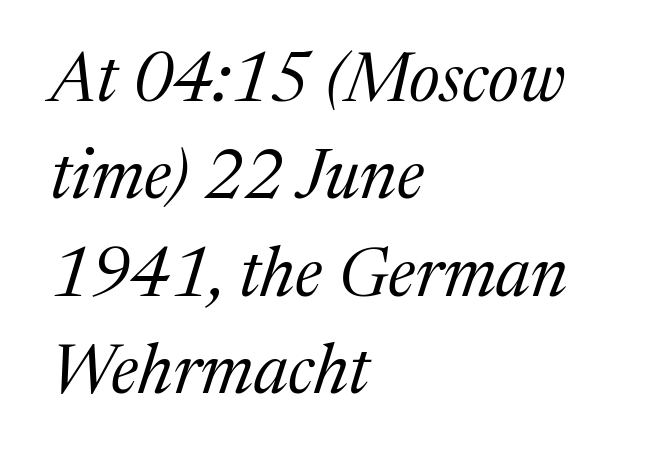
Characters follow at the spacing the type designer built in. Horizontal alignment here is leftward, the default for most running prose. The characters are drawn with everyday or finer stroke widths. You could not count columns in this text — the font is proportionally spaced.
